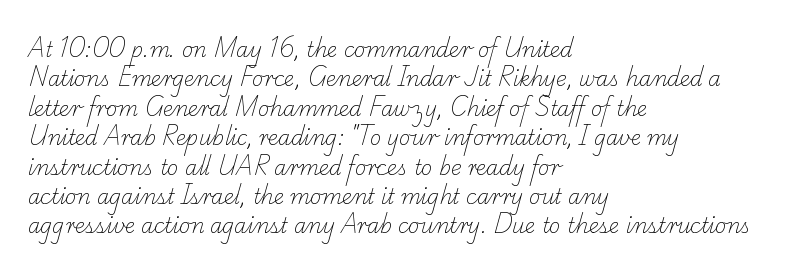
{"bold": "no", "underline": "no", "align": "left", "line_spacing": "normal", "line_spacing_ratio": 1.47, "letter_spacing": "normal", "letter_spacing_em": 0.0, "glyph_px": 20}
